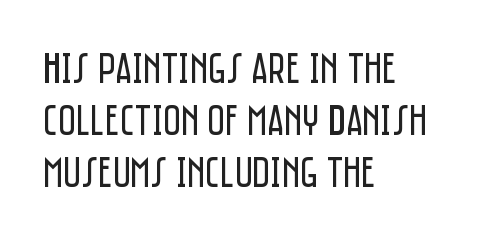
Spacing between characters is what you'd get straight out of the box. This is roman type, the default non-slanted kind. The specimen omits any rule beneath the text block's lines. Alignment: flush left. Think of a printed novel: that variable character pitch is what you see here.
